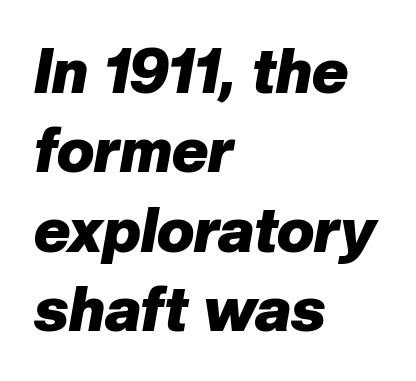
{"italic": "yes", "lean": "right", "slant_degrees": 10, "bold": "yes", "weight": "heavy", "width": "normal", "stroke_contrast": "low", "x_height": "medium", "monospaced": "no", "underline": "no", "align": "left", "line_spacing": "normal", "line_spacing_ratio": 1.28, "letter_spacing": "normal", "letter_spacing_em": 0.0, "glyph_px": 62}
